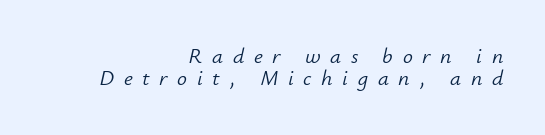
Type without underlining. When letters slant like this, we call the style italic. The paragraph shown leans on its right margin. This reads as an unemphasized weight, regular at the heaviest. The horizontal fit of the characters is loose and conspicuously gappy. One glance says dense: line gaps are narrower than usual.
